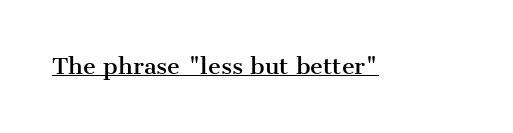
The image shows 22 px text type, upright; set normal letter spacing, underlined.
